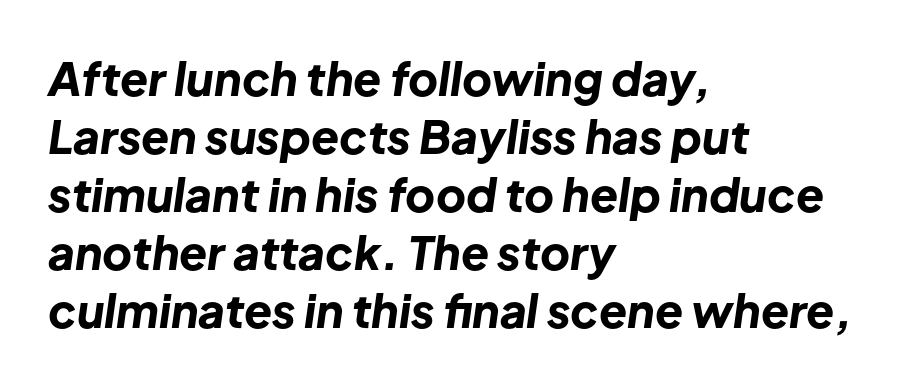
An italicized treatment has been applied to the whole sample. The face used here is proportionally spaced, like ordinary book or web type. The space directly below the letters is spotless. Characters follow at the spacing the type designer built in. In terms of leading, this rendering sits right in the middle.
